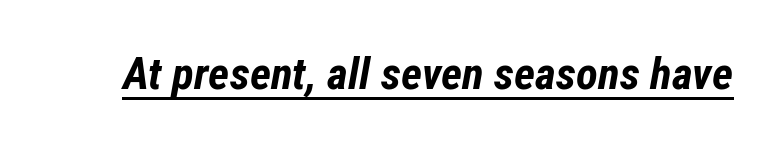
Q: Is the text bold? A: Yes.
Q: Is the text italic (slanted)? A: Yes, it leans right by about 12 degrees.
Q: Is the text underlined? A: Yes.
Q: Is the spacing between letters normal or unusually wide? A: Normal.
Q: Width (condensed, normal, or wide)? A: Condensed.
Q: Stroke contrast? A: Low.
Q: x-height? A: Medium.
Q: Monospaced? A: No.
